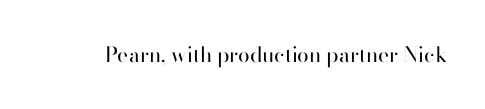
The passage shown is not underscored anywhere. The font's upright variant was chosen for this text. Stems here are at most as thick as an everyday book face. Observe the ordinary spacing: letters are neighbours, not strangers.
